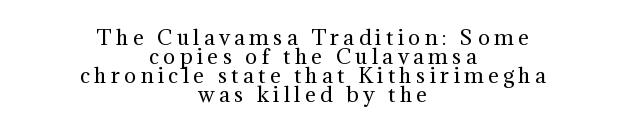
Q: Is the text bold? A: No.
Q: Is the text italic (slanted)? A: No, it is upright.
Q: Is the text underlined? A: No.
Q: How is the paragraph aligned? A: Centered.
Q: Is the spacing between letters normal or unusually wide? A: Unusually wide.
Q: Is the spacing between lines tight, normal or loose? A: Tight.
